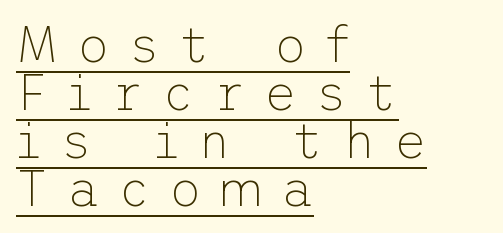
{"serif": "no", "italic": "no", "bold": "no", "weight": "thin", "width": "normal", "stroke_contrast": "low", "x_height": "medium", "underline": "yes", "align": "left", "line_spacing": "tight", "line_spacing_ratio": 0.96, "letter_spacing": "wide", "letter_spacing_em": 0.37, "glyph_px": 50}
